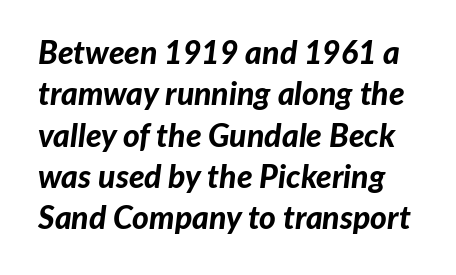
Looks like regular typesetting: each glyph gets only the width it needs. Slanted lettering throughout. These lines carry a lot of weight — the face is fully bold. These lines sit exactly where default settings would place them. Students, note that the glyphs here touch the page at normal intervals.
